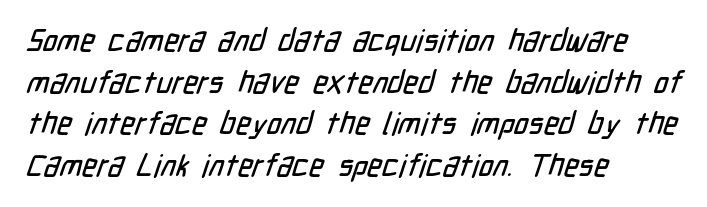
The block of text has a typical density, with ordinary space between rows. Think of a printed novel: that variable character pitch is what you see here. The rendering keeps characters at their native spacing. The designer went with a sans here, leaving each stem footless. All the whitespace from short lines collects on the right. The passage shown is not underscored anywhere.
